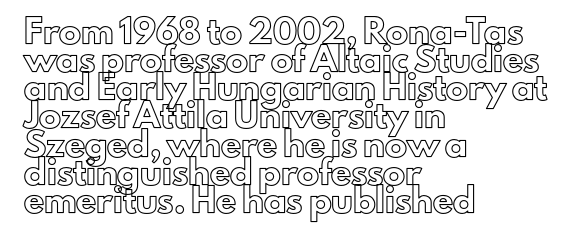
The image shows 22 px text type, upright; set left-aligned, normal line spacing (1.28x), normal letter spacing, not underlined.
